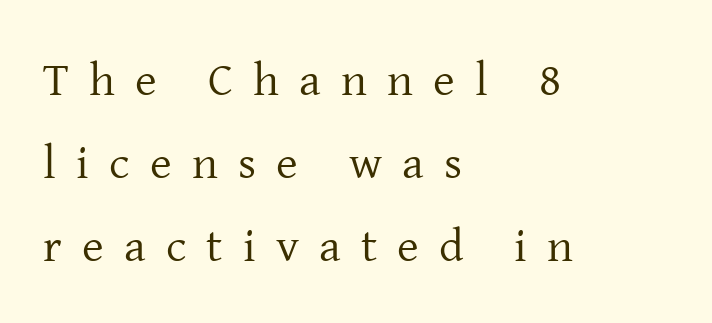
The image shows 47 px regular-weight serif type, upright; set left-aligned, line spacing 1.77x, unusually wide letter spacing (+0.43 em), not underlined; low stroke contrast and a medium x-height.
